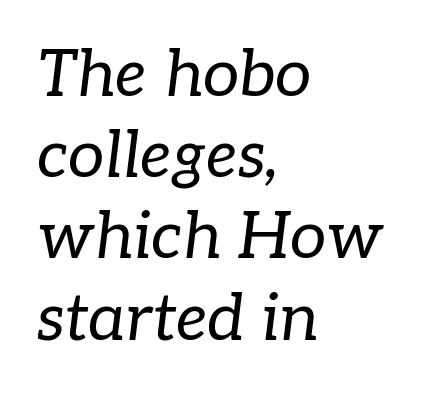
{"serif": "yes", "italic": "yes", "lean": "right", "slant_degrees": 7, "bold": "no", "weight": "regular", "width": "normal", "stroke_contrast": "low", "x_height": "medium", "monospaced": "no", "underline": "no", "align": "left", "line_spacing": "normal", "line_spacing_ratio": 1.25, "letter_spacing": "normal", "letter_spacing_em": 0.0, "glyph_px": 65}
